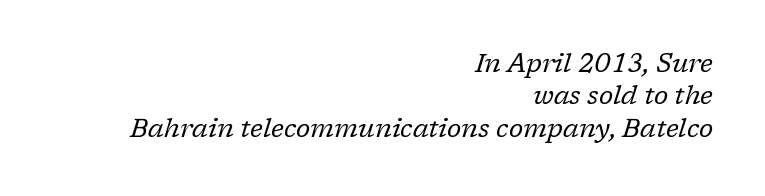
No word sits above an underline. The line-height multiplier appears to be the usual default. Rendered with sloped, italic letterforms. The typeface has the unassuming heft of standard copy or less. Line endings align vertically; line beginnings do not. Honestly, the letter spacing is just normal — you wouldn't notice it.
